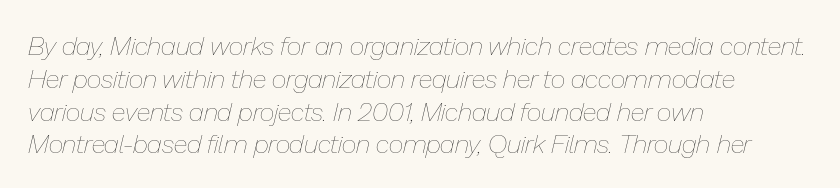
{"italic": "yes", "lean": "right", "slant_degrees": 13, "bold": "no", "underline": "no", "align": "left", "line_spacing": "normal", "line_spacing_ratio": 1.26, "letter_spacing": "normal", "letter_spacing_em": 0.0, "glyph_px": 26}
